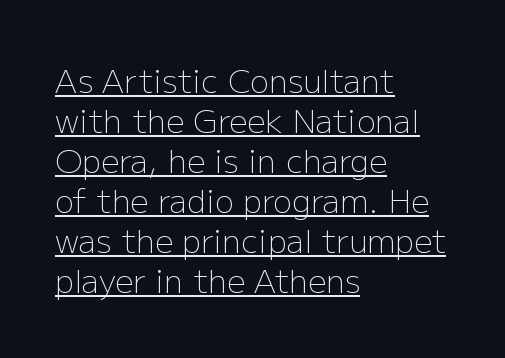
On a weight scale, this lands at 450 or below. Upright lettering throughout. The rendering uses natural spacing where letterforms have individual widths. Somebody hit Ctrl+U on this one — the words are underlined.
